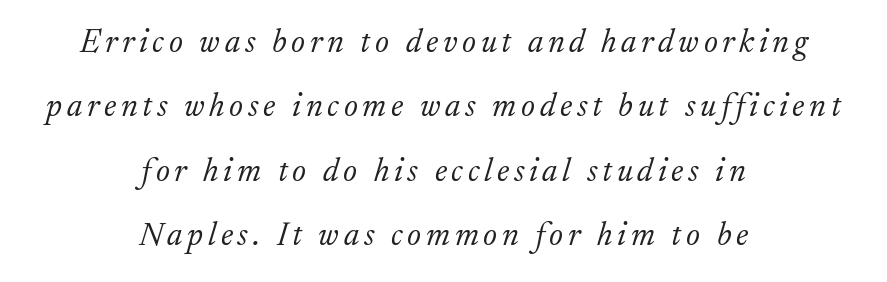
Q: Is the text bold? A: No.
Q: Is the text italic (slanted)? A: Yes, it leans right by about 17 degrees.
Q: Is the typeface a serif or a sans-serif typeface? A: Serif.
Q: Is the text underlined? A: No.
Q: How is the paragraph aligned? A: Centered.
Q: Is the spacing between lines tight, normal or loose? A: Loose.
Q: Width (condensed, normal, or wide)? A: Normal.
Q: Stroke contrast? A: Low.
Q: x-height? A: Small.
Q: Monospaced? A: No.
